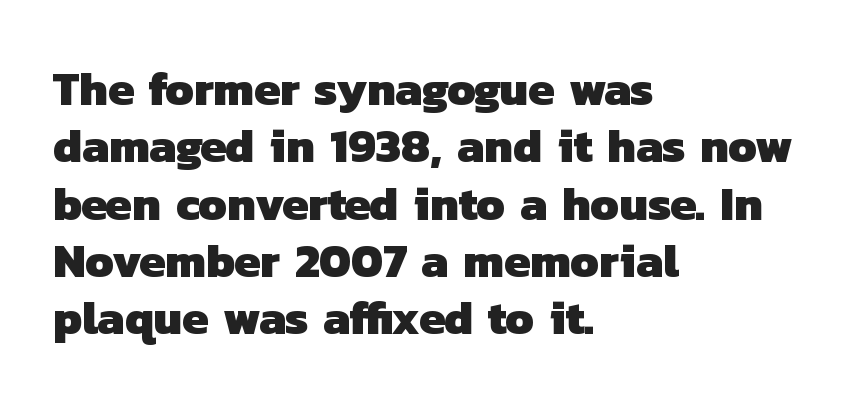
{"serif": "no", "bold": "yes", "weight": "heavy", "width": "normal", "stroke_contrast": "low", "x_height": "medium", "monospaced": "no", "underline": "no", "align": "left", "line_spacing_ratio": 1.22, "letter_spacing": "normal", "letter_spacing_em": 0.0, "glyph_px": 47}
